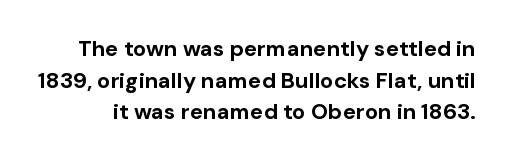
{"italic": "no", "bold": "yes", "underline": "no", "line_spacing": "normal", "line_spacing_ratio": 1.44, "letter_spacing": "normal", "letter_spacing_em": 0.0, "glyph_px": 22}
